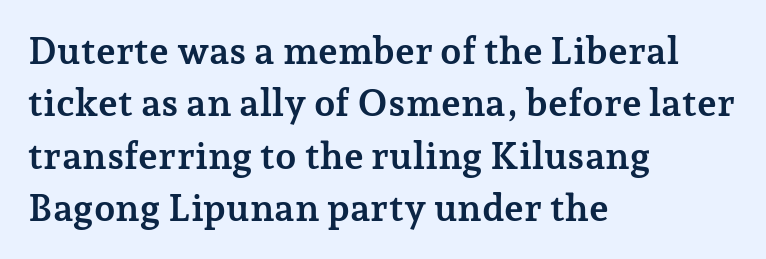
Q: Is the text bold? A: Yes.
Q: Is the text italic (slanted)? A: No, it is upright.
Q: Is the typeface a serif or a sans-serif typeface? A: Serif.
Q: Is the text underlined? A: No.
Q: How is the paragraph aligned? A: Left-aligned.
Q: Is the spacing between letters normal or unusually wide? A: Normal.
Q: Is the spacing between lines tight, normal or loose? A: Normal.
Q: Width (condensed, normal, or wide)? A: Normal.
Q: Stroke contrast? A: Low.
Q: x-height? A: Medium.
Q: Monospaced? A: No.
